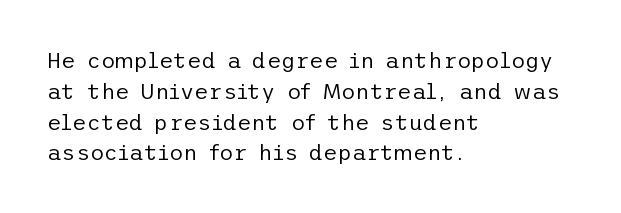
The image shows 22 px text type, upright; set left-aligned, normal line spacing (1.4x), normal letter spacing, not underlined.
